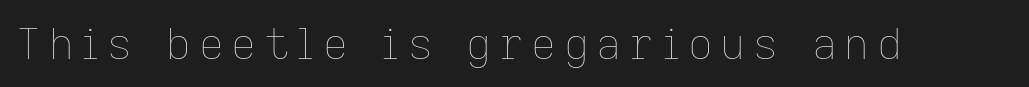
The image shows 43 px thin type, upright; set not underlined; low stroke contrast and a medium x-height.
